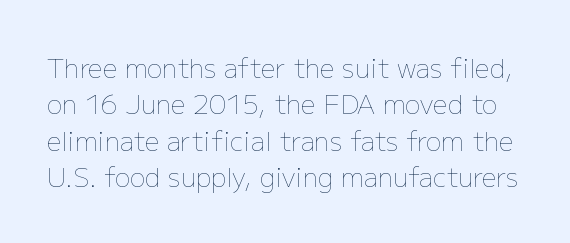
The image shows 26 px text type, upright; set normal line spacing (1.4x), normal letter spacing, not underlined.
